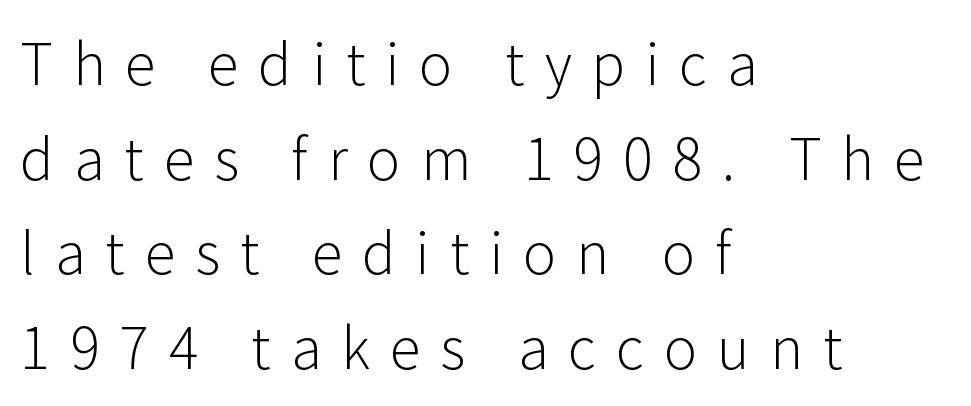
Is the stroke heavy? The answer is a plain regular-or-lighter. Character widths vary here, with narrow letters taking less room than wide ones. The specimen omits any rule beneath the text block's lines. One-word summary of the alignment: left. Is this a sans? Yes — the strokes have no serifs.
